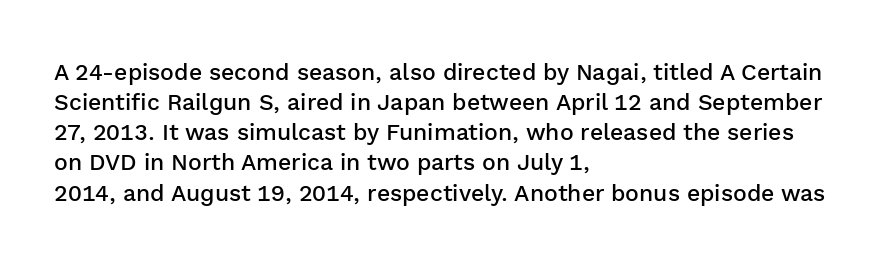
How are the letters spaced? Ordinarily, with no added tracking. Ordinary non-slanted type is in use. Notice the strokes are somewhat thickened but not fully heavy: this is a semibold. Descenders are the only things crossing below the line.
